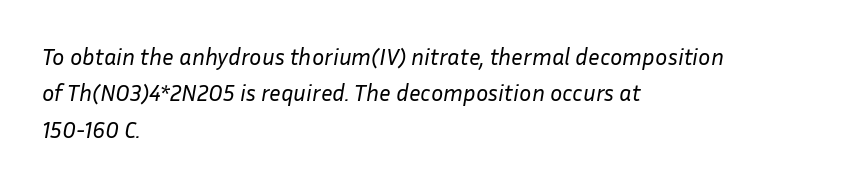
{"italic": "yes", "lean": "right", "slant_degrees": 10, "bold": "no", "underline": "no", "align": "left", "line_spacing": "normal", "line_spacing_ratio": 1.58, "letter_spacing": "normal", "letter_spacing_em": 0.0, "glyph_px": 23}
